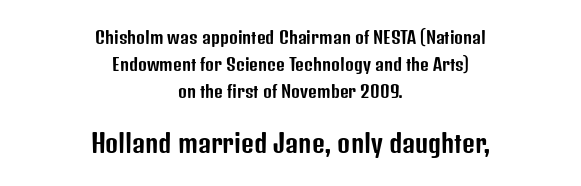
Short note: letters normally spaced. The leading is moderate, giving the passage an even texture. Characters remain perfectly vertical along every line. Lines of text with bare space underneath. The later block is typeset at a bigger size than the earlier block. Caption: multi-line text, centered on the measure.
